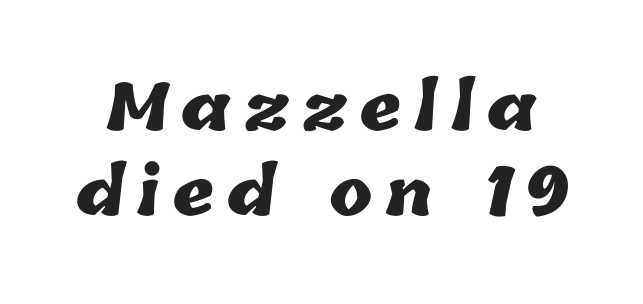
Q: Is the text bold? A: Yes.
Q: Is the text underlined? A: No.
Q: Is the spacing between lines tight, normal or loose? A: Normal.
Q: Width (condensed, normal, or wide)? A: Normal.
Q: Stroke contrast? A: Low.
Q: x-height? A: Medium.
Q: Monospaced? A: No.
